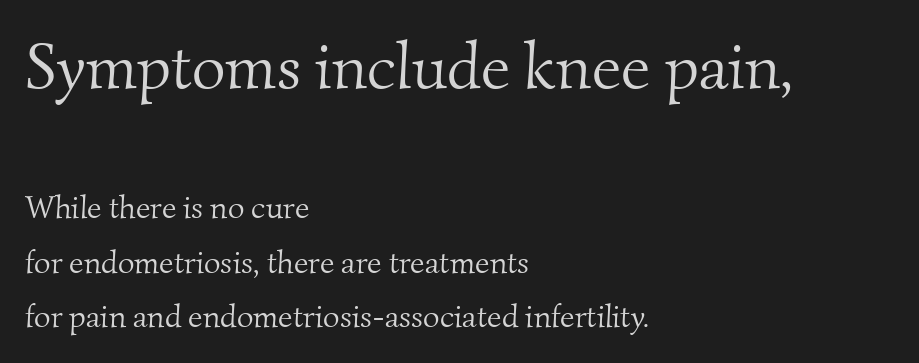
Students, note that the glyphs here touch the page at normal intervals. In terms of leading, this rendering sits right in the middle. I'd call this a serif setting — the letters wear small feet. Does the copy run flush right? No — it runs flush left. Stroke mass is kept to a normal reading level or below.
